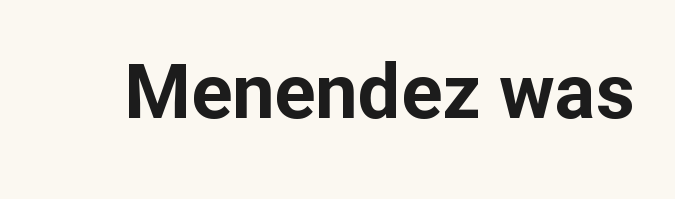
Q: Is the text bold? A: Yes.
Q: Is the text italic (slanted)? A: No, it is upright.
Q: Is the typeface a serif or a sans-serif typeface? A: Sans-serif.
Q: Is the text underlined? A: No.
Q: Is the spacing between letters normal or unusually wide? A: Normal.
Q: Width (condensed, normal, or wide)? A: Normal.
Q: Stroke contrast? A: Low.
Q: x-height? A: Medium.
Q: Monospaced? A: No.
